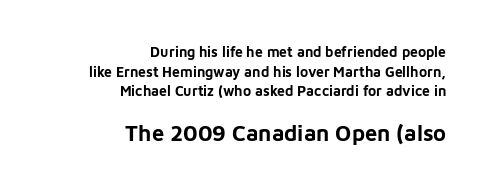
The image shows 22 px bold type, upright; set right-aligned, normal line spacing (1.4x), normal letter spacing, not underlined; the second (bottom) block is 1.57x larger.
